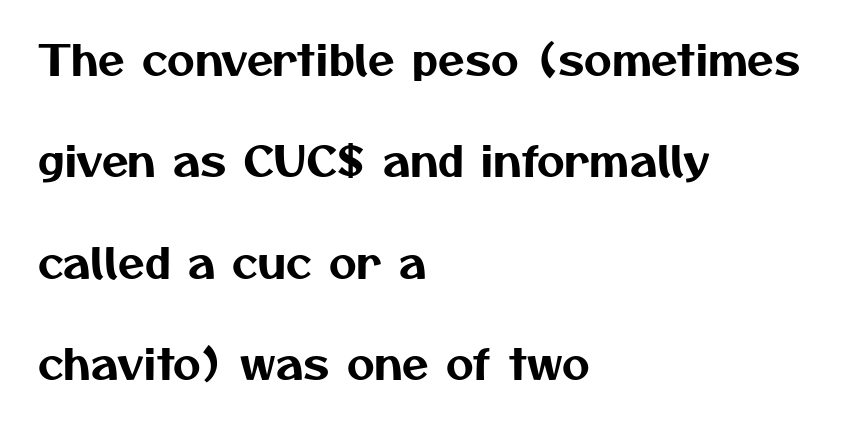
The image shows 43 px sans-serif type; set left-aligned, loose line spacing (2.36x), normal letter spacing, not underlined; medium stroke contrast and a medium x-height.
